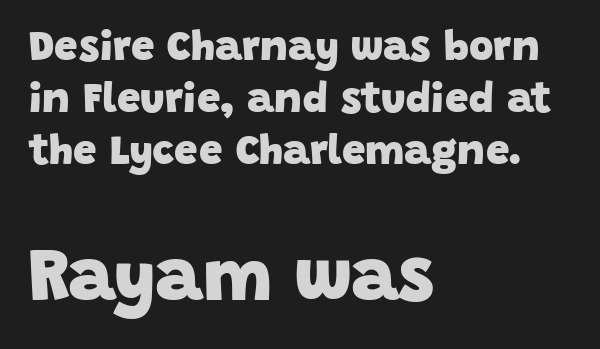
The image shows 74 px heavy sans-serif type; set left-aligned, line spacing 1.24x, normal letter spacing, not underlined; the second (bottom) block is 1.76x larger; low stroke contrast and a large x-height.
